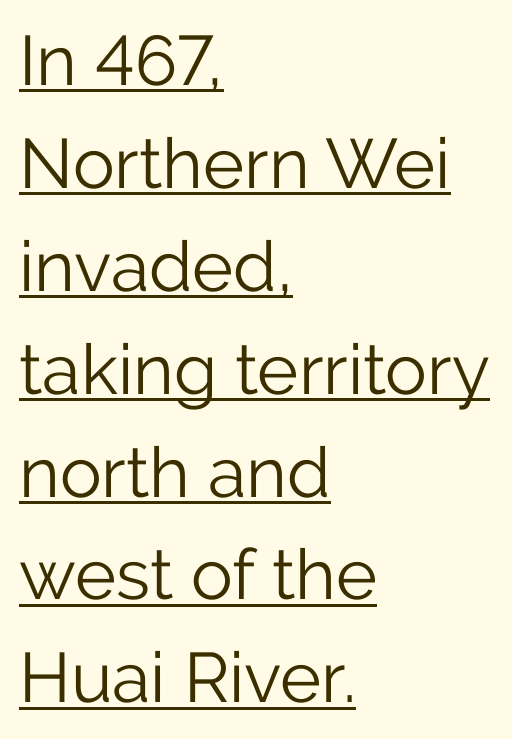
The image shows 70 px light sans-serif type, upright; set left-aligned, normal line spacing (1.47x), normal letter spacing, underlined; low stroke contrast and a medium x-height.
